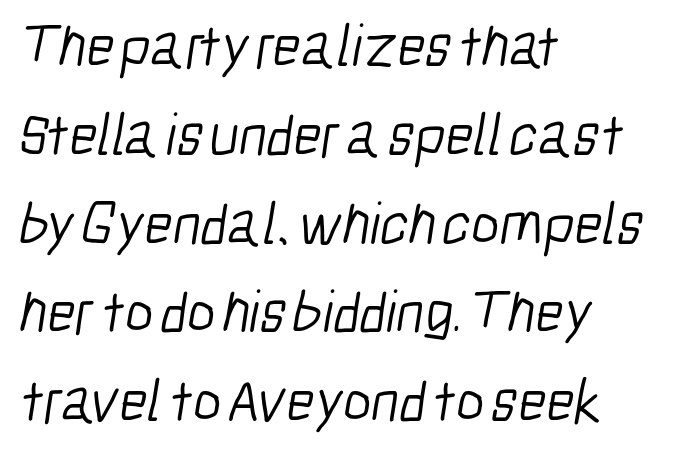
The image shows 60 px light, condensed sans-serif type; set left-aligned, normal line spacing (1.48x), normal letter spacing, not underlined; low stroke contrast and a medium x-height.
